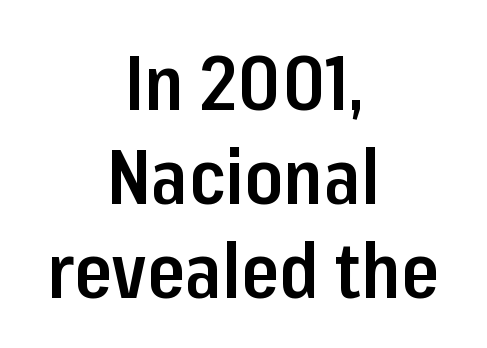
{"serif": "no", "italic": "no", "bold": "semi", "weight": "semibold", "width": "condensed", "stroke_contrast": "low", "x_height": "medium", "monospaced": "no", "underline": "no", "align": "center", "line_spacing_ratio": 1.22, "letter_spacing": "normal", "letter_spacing_em": 0.0, "glyph_px": 77}
